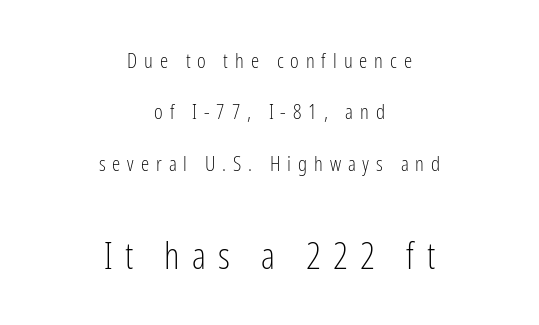
Q: Is the text bold? A: No.
Q: Is the text italic (slanted)? A: No, it is upright.
Q: Is the typeface a serif or a sans-serif typeface? A: Sans-serif.
Q: Is the text underlined? A: No.
Q: How is the paragraph aligned? A: Centered.
Q: Is the spacing between letters normal or unusually wide? A: Unusually wide.
Q: Is the spacing between lines tight, normal or loose? A: Loose.
Q: Which block of text is set in a larger size, the first (top) or the second (bottom)? A: The second (bottom) one.
Q: Width (condensed, normal, or wide)? A: Condensed.
Q: Stroke contrast? A: Low.
Q: x-height? A: Medium.
Q: Monospaced? A: No.
